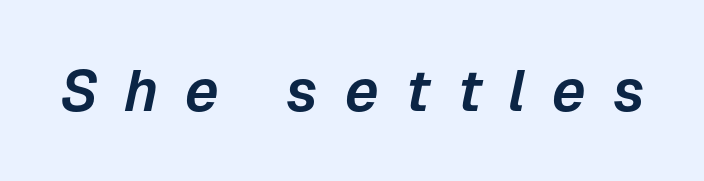
The image shows 58 px text type, italic (leaning right); set unusually wide letter spacing (+0.46 em), not underlined; low stroke contrast and a medium x-height.
